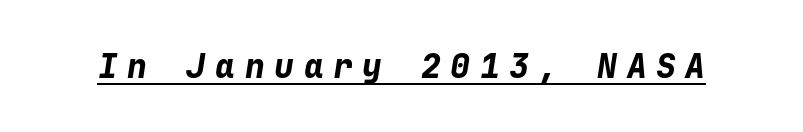
The image shows 33 px bold type, italic (leaning right), monospaced; set unusually wide letter spacing (+0.29 em), underlined; low stroke contrast and a medium x-height.
